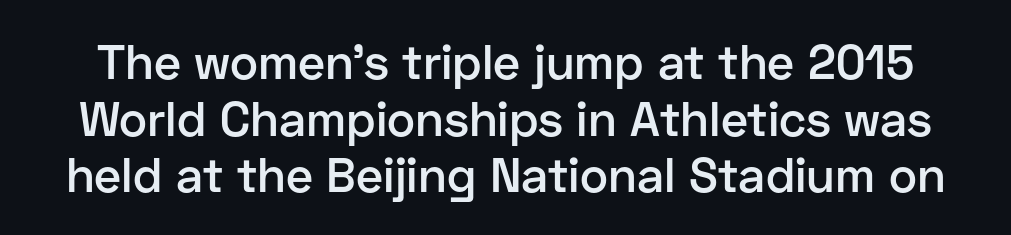
Q: Is the text bold? A: Semi-bold.
Q: Is the text italic (slanted)? A: No, it is upright.
Q: Is the typeface a serif or a sans-serif typeface? A: Sans-serif.
Q: Is the text underlined? A: No.
Q: Is the spacing between letters normal or unusually wide? A: Normal.
Q: Width (condensed, normal, or wide)? A: Normal.
Q: Stroke contrast? A: Low.
Q: x-height? A: Medium.
Q: Monospaced? A: No.
